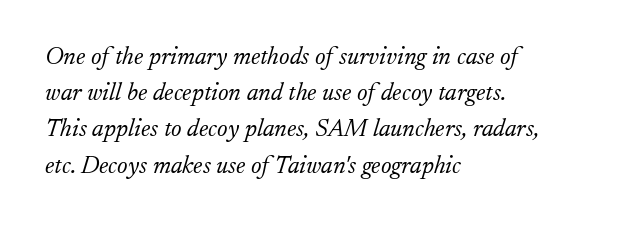
{"italic": "yes", "lean": "right", "slant_degrees": 17, "bold": "no", "underline": "no", "align": "left", "line_spacing": "normal", "line_spacing_ratio": 1.45, "letter_spacing": "normal", "letter_spacing_em": 0.0, "glyph_px": 25}
